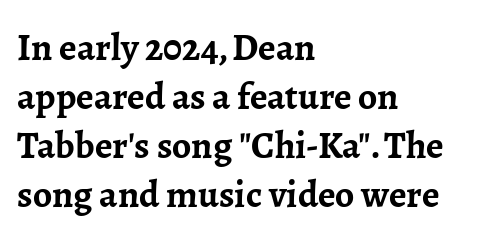
Q: Is the text bold? A: Yes.
Q: Is the text italic (slanted)? A: No, it is upright.
Q: Is the typeface a serif or a sans-serif typeface? A: Serif.
Q: Is the text underlined? A: No.
Q: How is the paragraph aligned? A: Left-aligned.
Q: Is the spacing between letters normal or unusually wide? A: Normal.
Q: Is the spacing between lines tight, normal or loose? A: Normal.
Q: Width (condensed, normal, or wide)? A: Normal.
Q: Stroke contrast? A: Low.
Q: x-height? A: Medium.
Q: Monospaced? A: No.
